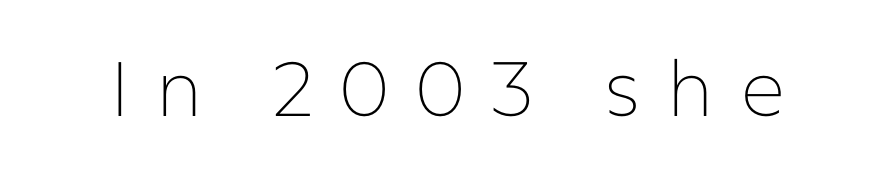
Q: Is the text bold? A: No.
Q: Is the text italic (slanted)? A: No, it is upright.
Q: Is the typeface a serif or a sans-serif typeface? A: Sans-serif.
Q: Is the text underlined? A: No.
Q: Is the spacing between letters normal or unusually wide? A: Unusually wide.
Q: Width (condensed, normal, or wide)? A: Normal.
Q: Stroke contrast? A: Low.
Q: x-height? A: Medium.
Q: Monospaced? A: No.
